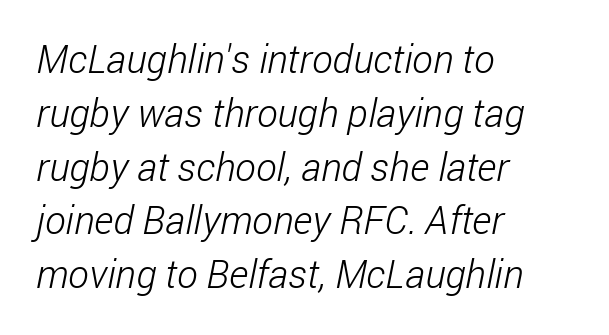
A typesetter would call this zero additional tracking. The letters advance in unequal steps, a hallmark of proportional type. This sample is left-justified, so line endings fall wherever the words run out. Nobody drew a line under any word here.
